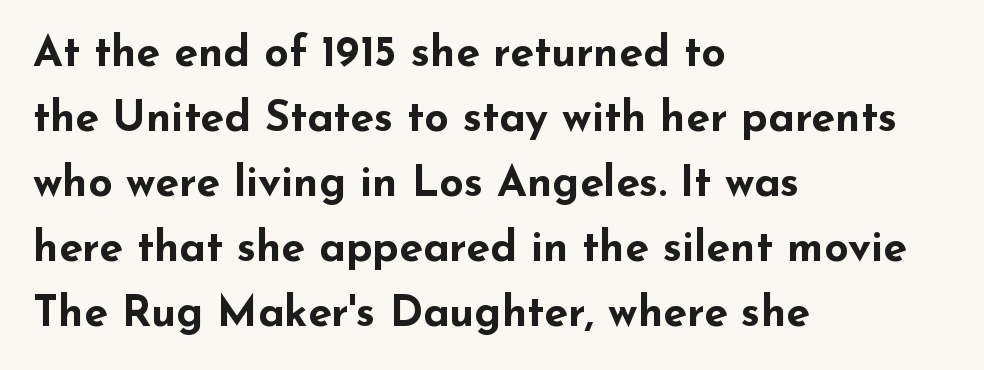
The image shows 43 px bold, wide sans-serif type, upright; set left-aligned, normal line spacing (1.51x), normal letter spacing, not underlined; low stroke contrast and a small x-height.
